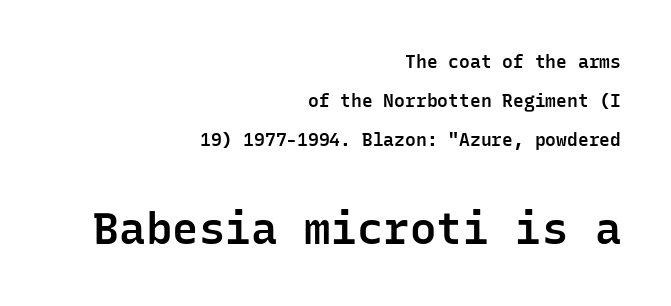
Q: Is the text bold? A: Semi-bold.
Q: Is the text italic (slanted)? A: No, it is upright.
Q: Is the typeface a serif or a sans-serif typeface? A: Sans-serif.
Q: Is the text underlined? A: No.
Q: How is the paragraph aligned? A: Right-aligned.
Q: Is the spacing between letters normal or unusually wide? A: Normal.
Q: Is the spacing between lines tight, normal or loose? A: Loose.
Q: Which block of text is set in a larger size, the first (top) or the second (bottom)? A: The second (bottom) one.
Q: Width (condensed, normal, or wide)? A: Normal.
Q: Stroke contrast? A: Low.
Q: x-height? A: Medium.
Q: Monospaced? A: Yes.
